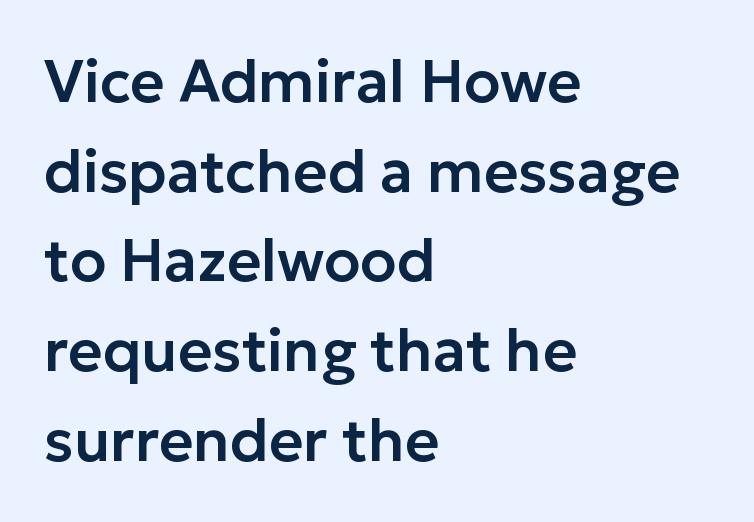
Q: Is the text italic (slanted)? A: No, it is upright.
Q: Is the typeface a serif or a sans-serif typeface? A: Sans-serif.
Q: Is the text underlined? A: No.
Q: How is the paragraph aligned? A: Left-aligned.
Q: Is the spacing between letters normal or unusually wide? A: Normal.
Q: Is the spacing between lines tight, normal or loose? A: Normal.
Q: Width (condensed, normal, or wide)? A: Normal.
Q: Stroke contrast? A: Low.
Q: x-height? A: Medium.
Q: Monospaced? A: No.
